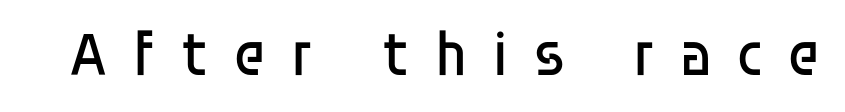
The foot of each line stays bare and open. How are the letters spaced? Widely, with obvious added tracking. Note: no serifs on the glyphs. The specimen reads as upright at a glance. A typesetter would call this proportional, since set widths differ per character. Heft: none added — not bold.
